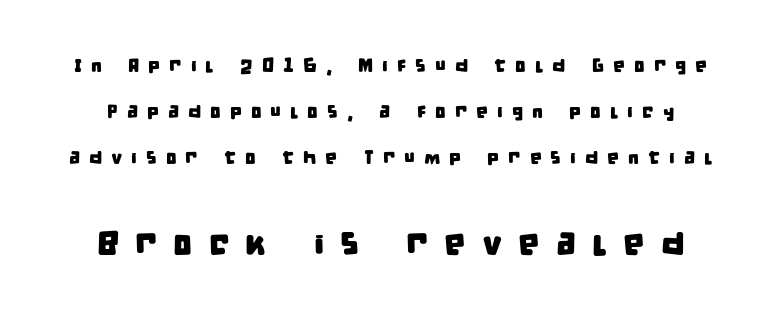
Does the bottom block carry the larger type? Yes, it does. Loose tracking; the words dissolve into strings of separated letters. Rule under the text: the space is simply empty. If you measured baseline to baseline, you'd find a long distance. The letters advance in unequal steps, a hallmark of proportional type. The face used here is a sans, in the tradition of grotesques and geometrics.
